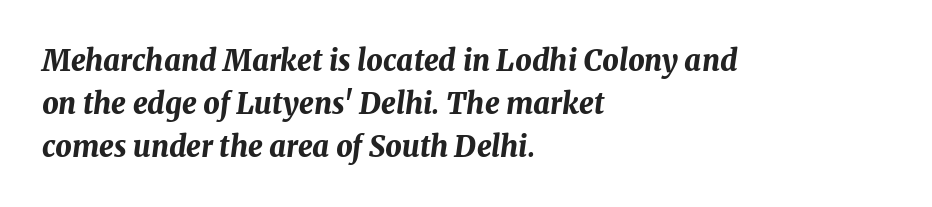
The image shows 29 px bold type, italic (leaning right); set left-aligned, normal line spacing (1.48x), normal letter spacing, not underlined; medium stroke contrast and a medium x-height.
